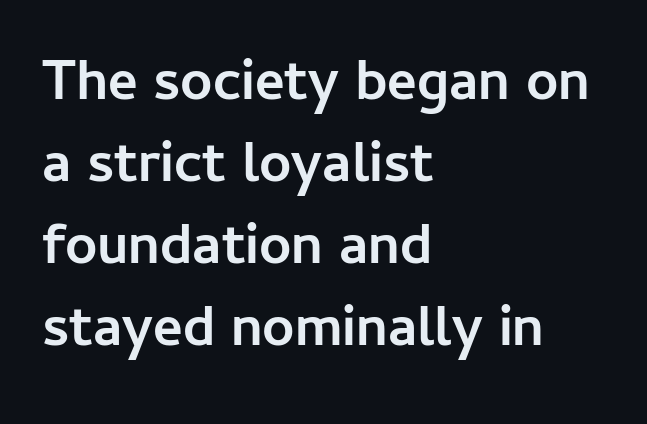
Q: Is the text bold? A: Yes.
Q: Is the text italic (slanted)? A: No, it is upright.
Q: Is the typeface a serif or a sans-serif typeface? A: Sans-serif.
Q: Is the text underlined? A: No.
Q: How is the paragraph aligned? A: Left-aligned.
Q: Is the spacing between letters normal or unusually wide? A: Normal.
Q: Is the spacing between lines tight, normal or loose? A: Normal.
Q: Width (condensed, normal, or wide)? A: Normal.
Q: Stroke contrast? A: Low.
Q: x-height? A: Medium.
Q: Monospaced? A: No.
